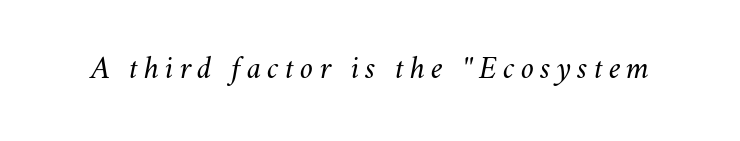
Looks like regular typesetting: each glyph gets only the width it needs. Posture: slanted. Ink coverage per letter is moderate at most. Letters rest on an invisible, unmarked baseline.
